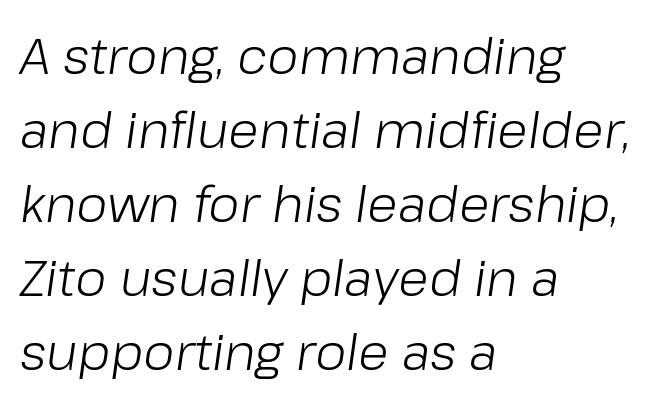
The words here are not underlined. A typesetter would call this proportional, since set widths differ per character. Italic? Definitely — the glyphs are oblique. Is there much room between lines? A standard amount, neither cramped nor airy. Does extra space separate the letters? No, they use regular spacing.
